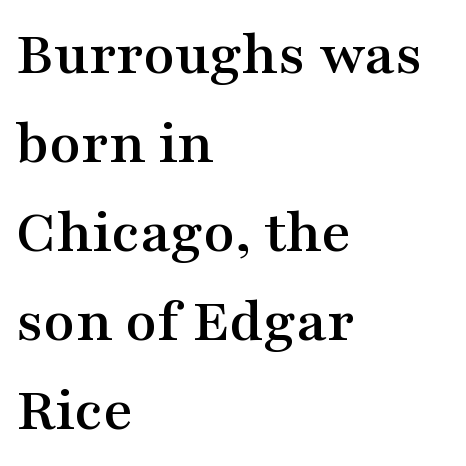
The compositor pushed each line to the left boundary. Note the varied advance widths — an 'i' is clearly narrower than an 'm'. The lettering holds an erect, upright posture throughout. The letters sit at their default tracking, neither squeezed nor spread. The designer left line spacing at the default.
